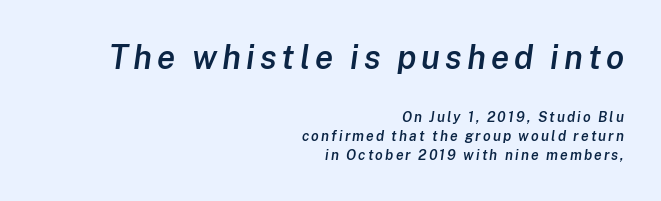
The space directly below the letters is spotless. The first block has been scaled up relative to the second. Heft: intermediate — a semibold. Note the varied advance widths — an 'i' is clearly narrower than an 'm'. Short and long lines alike share a common ending point at right. This block has exactly the height ordinary leading produces.
